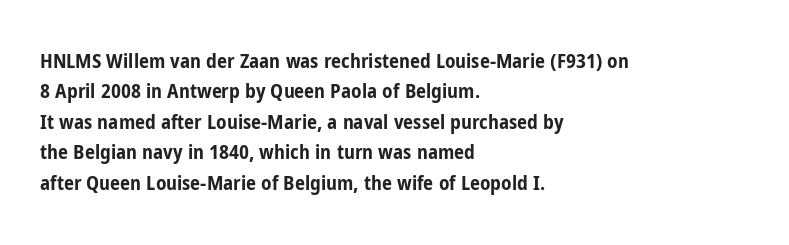
Q: Is the text bold? A: Yes.
Q: Is the text italic (slanted)? A: No, it is upright.
Q: Is the text underlined? A: No.
Q: How is the paragraph aligned? A: Left-aligned.
Q: Is the spacing between letters normal or unusually wide? A: Normal.
Q: Is the spacing between lines tight, normal or loose? A: Normal.
